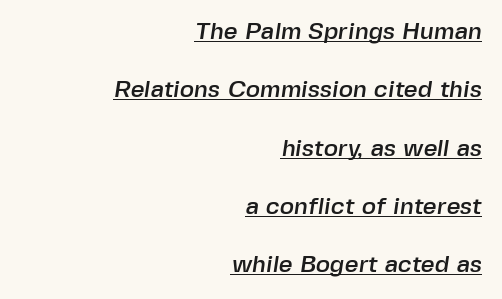
Q: Is the text underlined? A: Yes.
Q: How is the paragraph aligned? A: Right-aligned.
Q: Is the spacing between letters normal or unusually wide? A: Normal.
Q: Is the spacing between lines tight, normal or loose? A: Loose.
